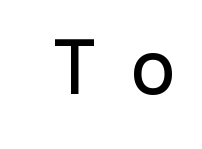
The image shows 79 px sans-serif type, upright, monospaced; set unusually wide letter spacing (+0.39 em), not underlined; low stroke contrast and a medium x-height.
